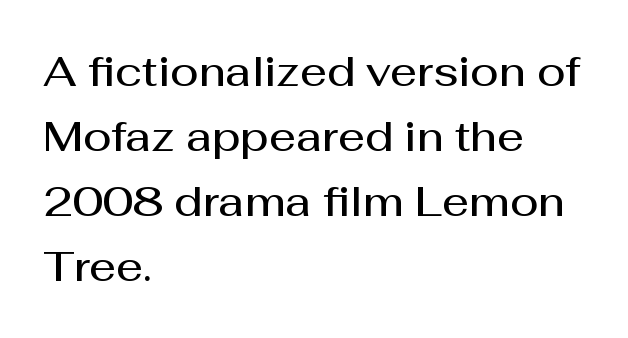
Compared with typical body copy, the letter spacing here is the same. The specimen omits any rule beneath the text block's lines. The type family on display is of the sans-serif kind. Baseline-to-baseline distance is the conventional proportion of letter height.
